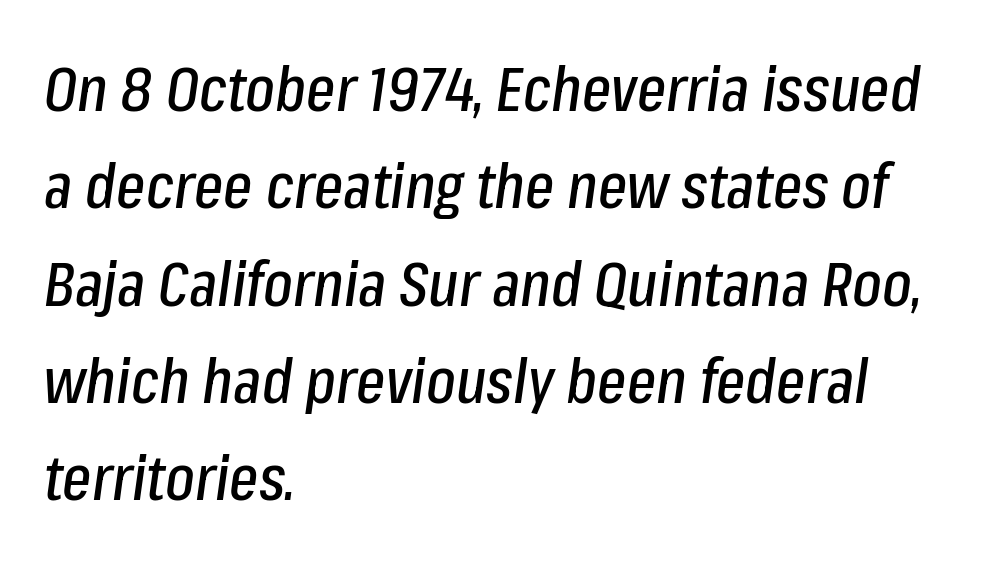
{"italic": "yes", "lean": "right", "slant_degrees": 8, "width": "condensed", "stroke_contrast": "low", "x_height": "medium", "monospaced": "no", "underline": "no", "align": "left", "line_spacing": "normal", "line_spacing_ratio": 1.57, "letter_spacing": "normal", "letter_spacing_em": 0.0, "glyph_px": 62}
